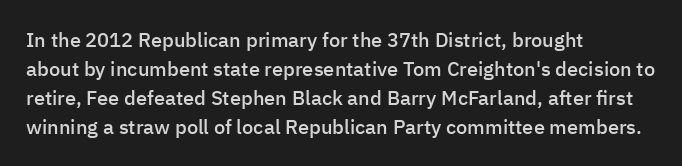
The image shows 20 px text type, upright; set left-aligned, normal line spacing (1.45x), normal letter spacing, not underlined.
